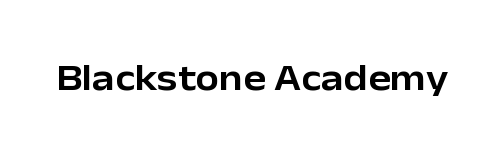
The image shows 38 px sans-serif type, upright; set normal letter spacing, not underlined; low stroke contrast and a medium x-height.
